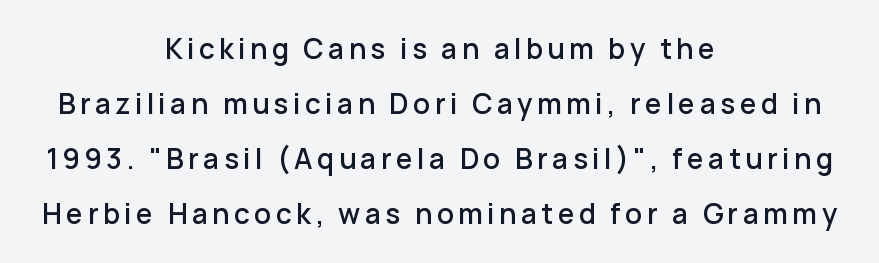
The image shows 28 px sans-serif type, upright; set centered, loose line spacing (1.97x), not underlined; low stroke contrast and a medium x-height.
